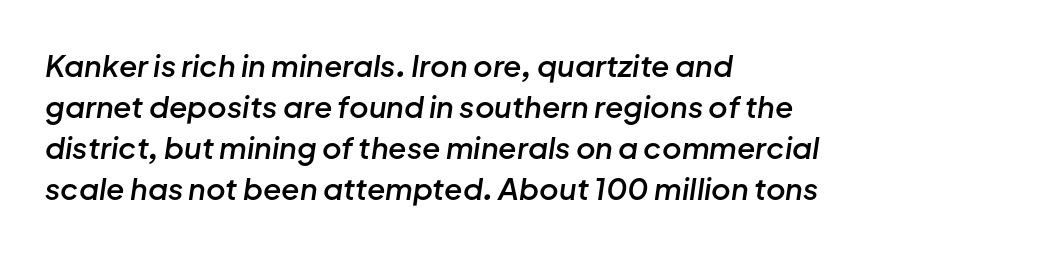
{"italic": "yes", "lean": "right", "slant_degrees": 8, "bold": "semi", "weight": "semibold", "width": "normal", "stroke_contrast": "low", "x_height": "medium", "monospaced": "no", "underline": "no", "align": "left", "line_spacing": "normal", "line_spacing_ratio": 1.37, "letter_spacing": "normal", "letter_spacing_em": 0.0, "glyph_px": 30}
